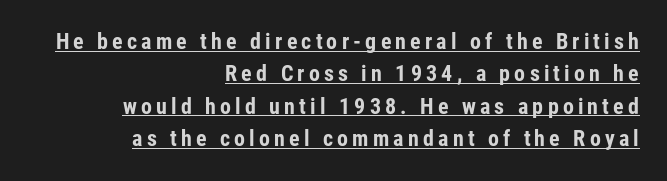
The block of text has a typical density, with ordinary space between rows. These words are printed bold, with thick strokes throughout. The lines in this sample share a right terminus and differ only in where they begin. Posture: vertical. In designer terms, the underline attribute is active on this setting.
